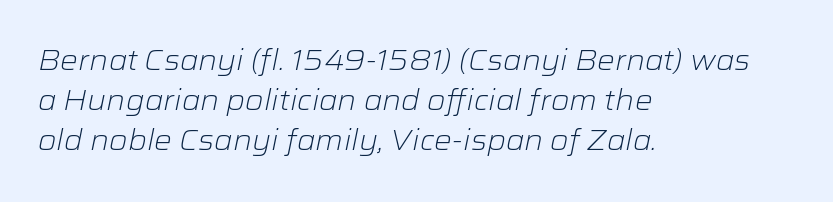
No letter is thick-stroked: the sample isn't bold. The typography opts for an oblique posture over an upright one. Interline gaps are of average width in this sample. This rendering leaves character spacing at its baseline value. Character widths vary here, with narrow letters taking less room than wide ones.
